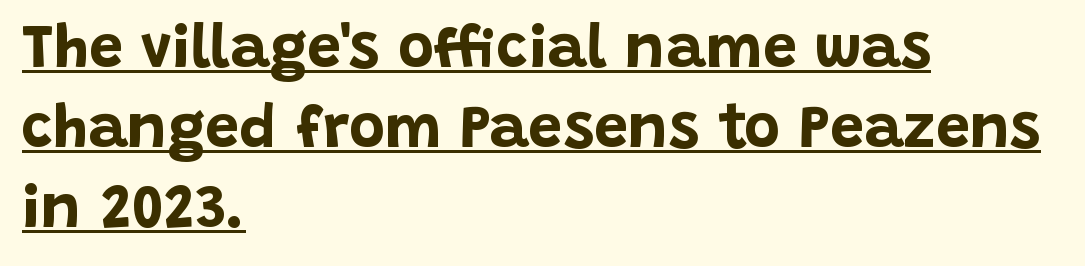
Q: Is the text bold? A: Yes.
Q: Is the text italic (slanted)? A: No, it is upright.
Q: Is the typeface a serif or a sans-serif typeface? A: Sans-serif.
Q: Is the text underlined? A: Yes.
Q: How is the paragraph aligned? A: Left-aligned.
Q: Is the spacing between letters normal or unusually wide? A: Normal.
Q: Is the spacing between lines tight, normal or loose? A: Normal.
Q: Width (condensed, normal, or wide)? A: Normal.
Q: Stroke contrast? A: Low.
Q: x-height? A: Large.
Q: Monospaced? A: No.
